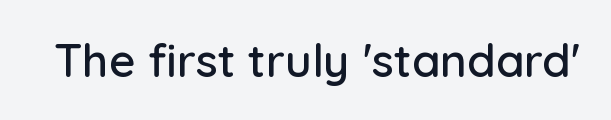
Nope, not italic — everything's standing straight. There is no visible air inserted between adjacent glyphs. A typesetter would label this face a sans. This rendering features lettering with no underline.
